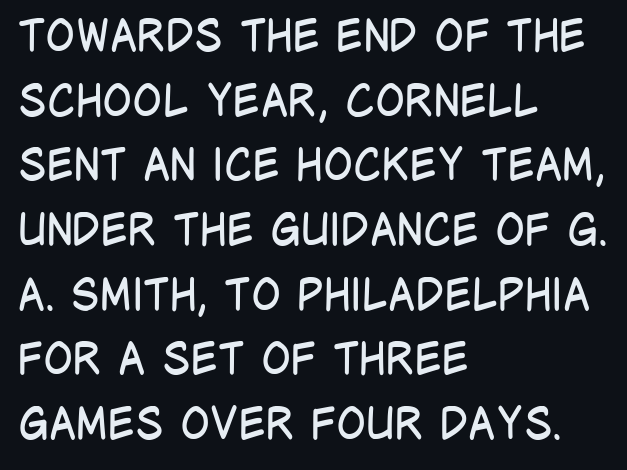
Q: Is the text bold? A: No.
Q: Is the text italic (slanted)? A: No, it is upright.
Q: Is the typeface a serif or a sans-serif typeface? A: Sans-serif.
Q: Is the text underlined? A: No.
Q: How is the paragraph aligned? A: Left-aligned.
Q: Is the spacing between letters normal or unusually wide? A: Normal.
Q: Is the spacing between lines tight, normal or loose? A: Normal.
Q: Width (condensed, normal, or wide)? A: Condensed.
Q: Stroke contrast? A: Low.
Q: x-height? A: Large.
Q: Monospaced? A: No.
